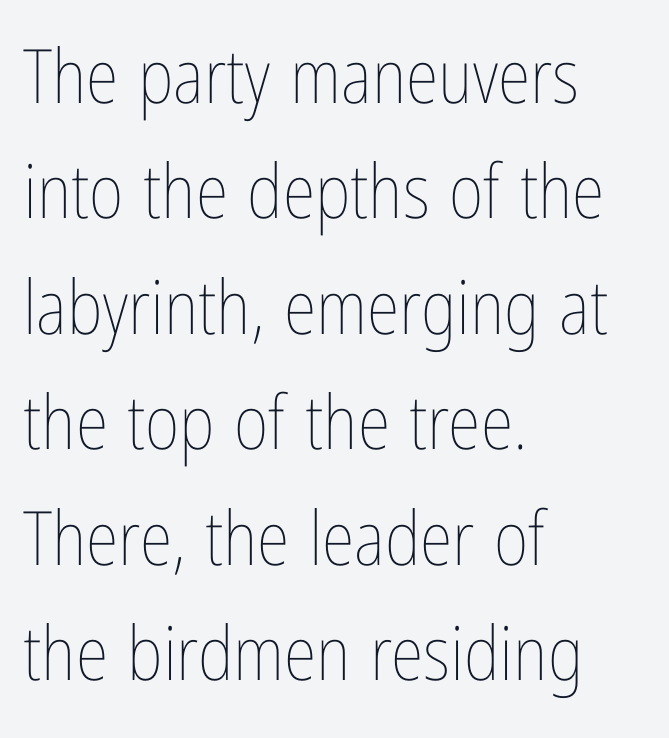
Beneath every word, the page is bare. The lines sit at an ordinary, default distance from one another. This sample is left-justified, so line endings fall wherever the words run out. These glyphs show unthickened strokes, regular width or finer. Each word holds together tightly as a unit, with standard inter-letter gaps.
